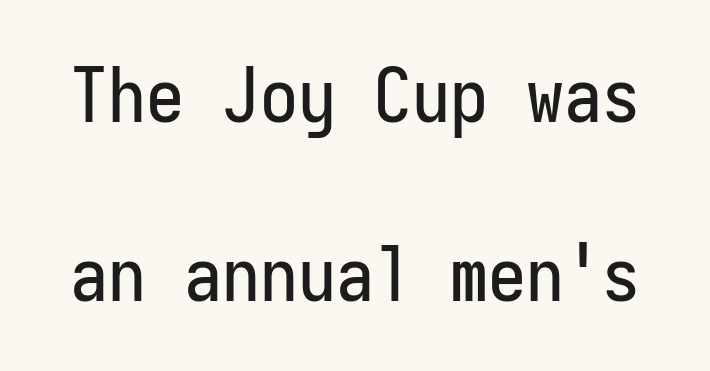
{"serif": "no", "italic": "no", "width": "condensed", "stroke_contrast": "low", "x_height": "medium", "monospaced": "yes", "underline": "no", "line_spacing": "loose", "line_spacing_ratio": 2.35, "letter_spacing": "normal", "letter_spacing_em": 0.0, "glyph_px": 76}
